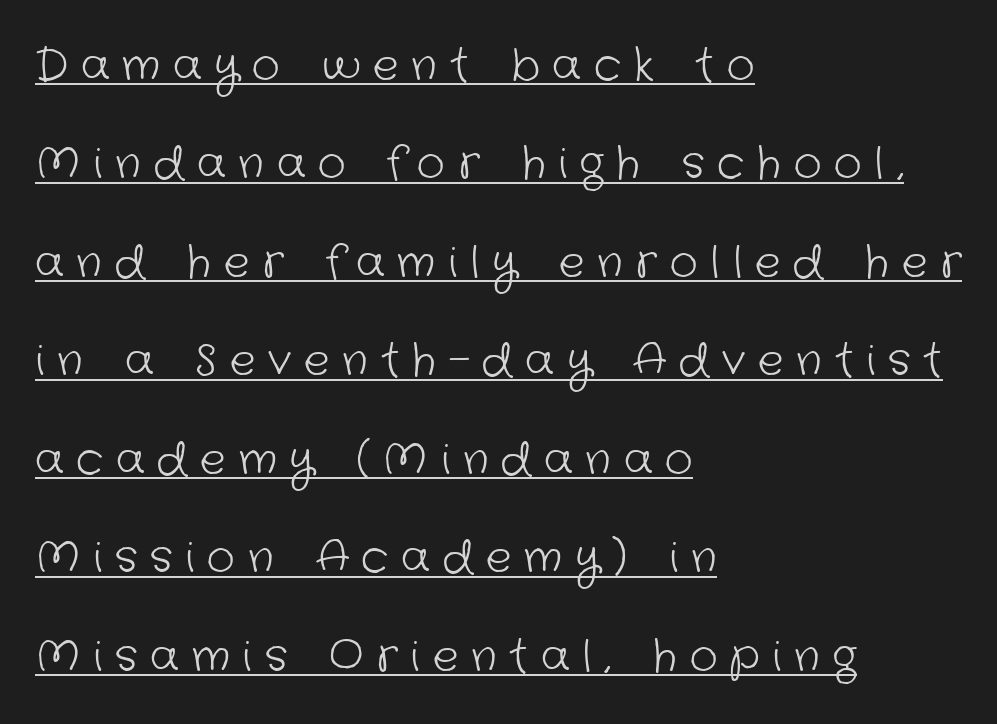
{"serif": "no", "bold": "no", "weight": "light", "width": "normal", "stroke_contrast": "low", "x_height": "medium", "monospaced": "no", "underline": "yes", "align": "left", "line_spacing": "loose", "line_spacing_ratio": 2.29, "letter_spacing": "wide", "letter_spacing_em": 0.3, "glyph_px": 43}
